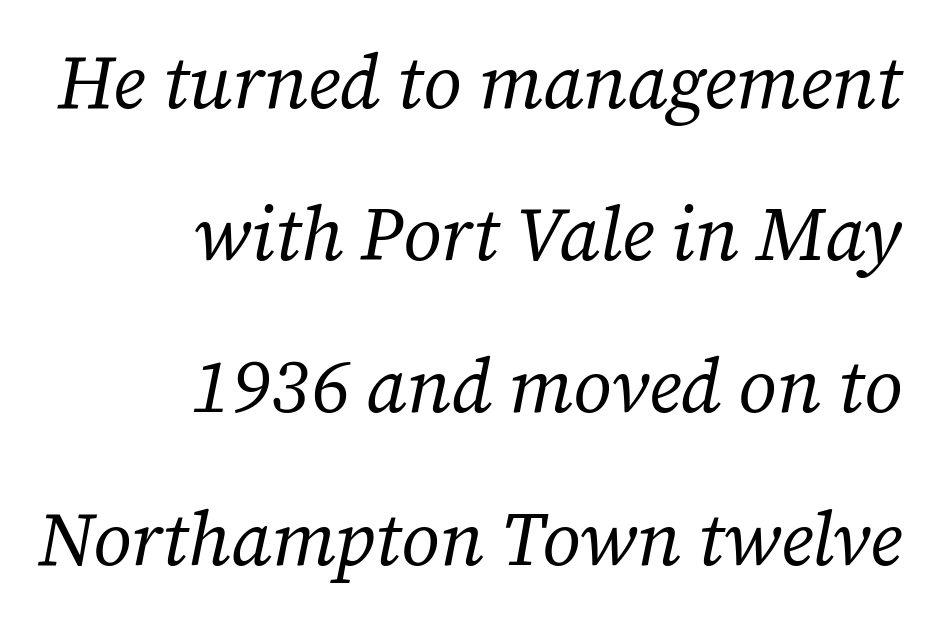
{"serif": "yes", "italic": "yes", "lean": "right", "slant_degrees": 12, "bold": "no", "weight": "regular", "width": "normal", "stroke_contrast": "low", "x_height": "medium", "monospaced": "no", "underline": "no", "align": "right", "line_spacing": "loose", "line_spacing_ratio": 2.03, "letter_spacing": "normal", "letter_spacing_em": 0.0, "glyph_px": 75}
